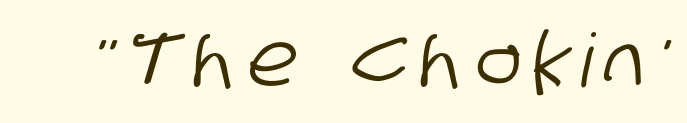
{"serif": "no", "width": "condensed", "stroke_contrast": "low", "x_height": "large", "monospaced": "no", "underline": "no", "glyph_px": 74}
